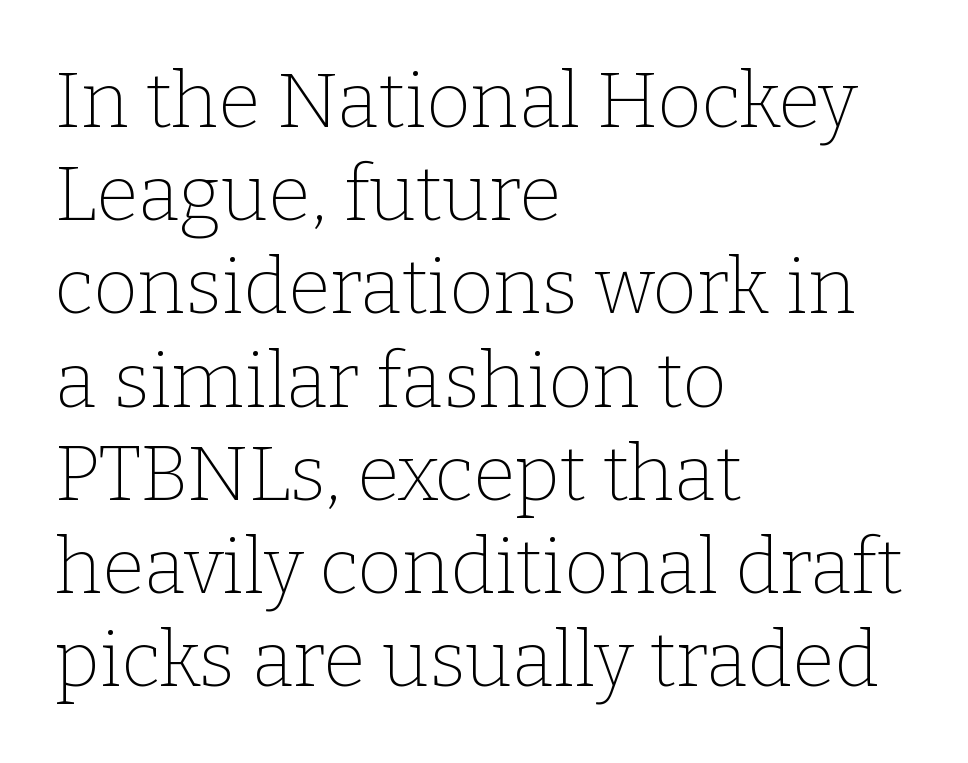
Notice how the stems are strictly vertical — no italics here. How are the letters spaced? Ordinarily, with no added tracking. On a weight scale, this lands at 450 or below. Has an underline been added? It has not. Look at the bottom of the vertical strokes: they flare into serifs here. A typesetter would call this proportional, since set widths differ per character.
